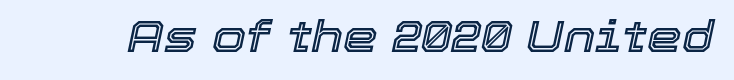
Q: Is the text italic (slanted)? A: Yes, it leans right by about 12 degrees.
Q: Is the text underlined? A: No.
Q: Is the spacing between letters normal or unusually wide? A: Normal.
Q: Width (condensed, normal, or wide)? A: Normal.
Q: x-height? A: Medium.
Q: Monospaced? A: No.
